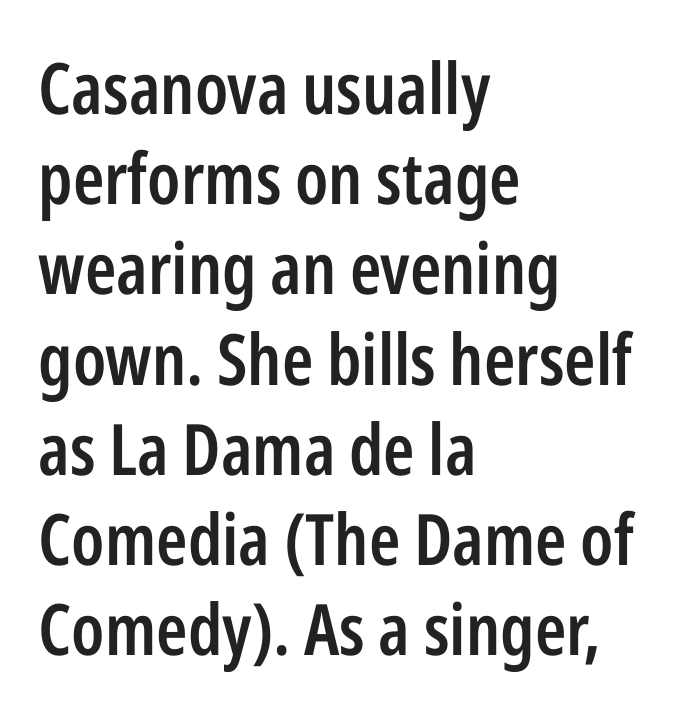
Q: Is the text bold? A: Semi-bold.
Q: Is the text italic (slanted)? A: No, it is upright.
Q: Is the typeface a serif or a sans-serif typeface? A: Sans-serif.
Q: Is the text underlined? A: No.
Q: How is the paragraph aligned? A: Left-aligned.
Q: Is the spacing between letters normal or unusually wide? A: Normal.
Q: Is the spacing between lines tight, normal or loose? A: Normal.
Q: Width (condensed, normal, or wide)? A: Condensed.
Q: Stroke contrast? A: Low.
Q: x-height? A: Medium.
Q: Monospaced? A: No.
